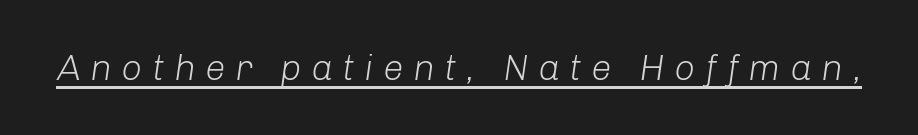
Q: Is the text bold? A: No.
Q: Is the text italic (slanted)? A: Yes, it leans right by about 8 degrees.
Q: Is the text underlined? A: Yes.
Q: Is the spacing between letters normal or unusually wide? A: Unusually wide.
Q: Width (condensed, normal, or wide)? A: Normal.
Q: Stroke contrast? A: Low.
Q: x-height? A: Medium.
Q: Monospaced? A: No.
